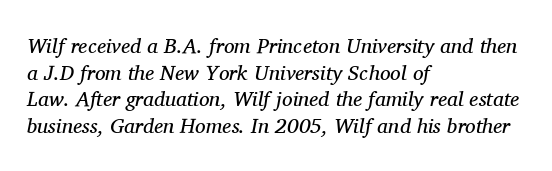
Q: Is the text bold? A: No.
Q: Is the text italic (slanted)? A: Yes, it leans right by about 11 degrees.
Q: Is the text underlined? A: No.
Q: How is the paragraph aligned? A: Left-aligned.
Q: Is the spacing between letters normal or unusually wide? A: Normal.
Q: Is the spacing between lines tight, normal or loose? A: Normal.
